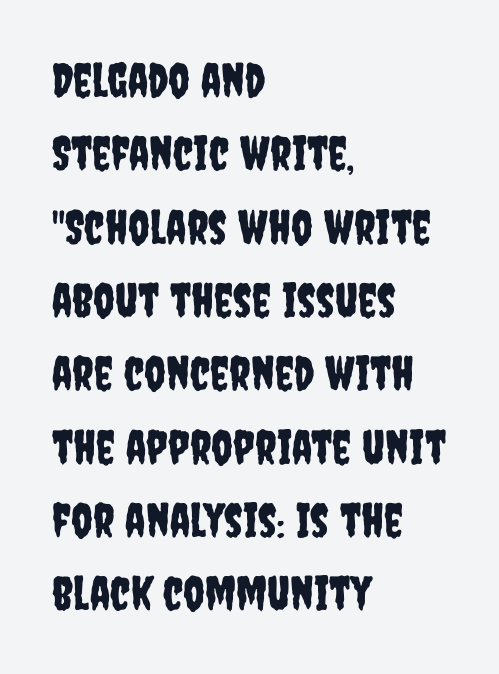
Q: Is the text italic (slanted)? A: No, it is upright.
Q: Is the typeface a serif or a sans-serif typeface? A: Sans-serif.
Q: Is the text underlined? A: No.
Q: How is the paragraph aligned? A: Left-aligned.
Q: Is the spacing between letters normal or unusually wide? A: Normal.
Q: Is the spacing between lines tight, normal or loose? A: Normal.
Q: Width (condensed, normal, or wide)? A: Condensed.
Q: Stroke contrast? A: Low.
Q: x-height? A: Large.
Q: Monospaced? A: No.
